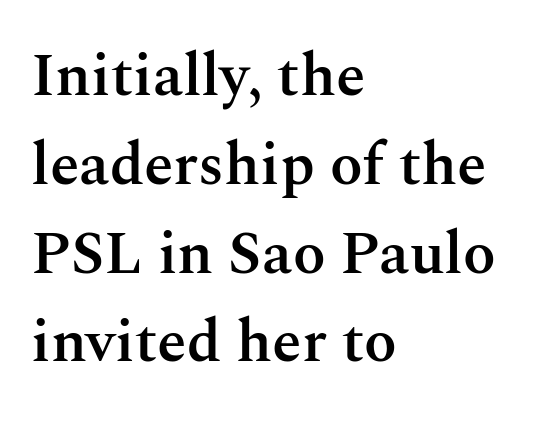
The typesetting leans somewhat heavy: a semibold. Words float on clear page, feet unadorned. This sample is left-justified, so line endings fall wherever the words run out. Quick note: not italic, upright. Serifs: yes, visible at the terminals of the letterforms. Tracking value appears to be zero — textbook default spacing.
